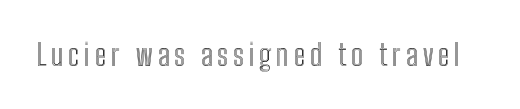
This rendering features lettering with no underline. This sample uses an upright cut, with every glyph sitting square on the baseline. Is this a fixed-width face? No — the glyphs have proportional, varying widths.
